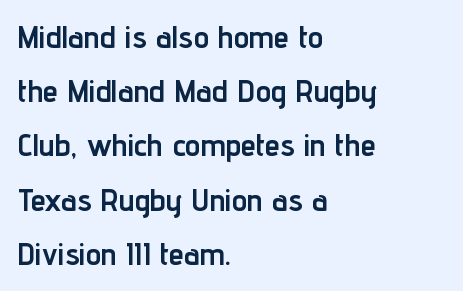
The type family on display is of the sans-serif kind. The lines are quadded left. Note the varied advance widths — an 'i' is clearly narrower than an 'm'. The typography opts for an upright posture over an oblique one. Nothing unusual about the tracking: characters are spaced as the font intends.
